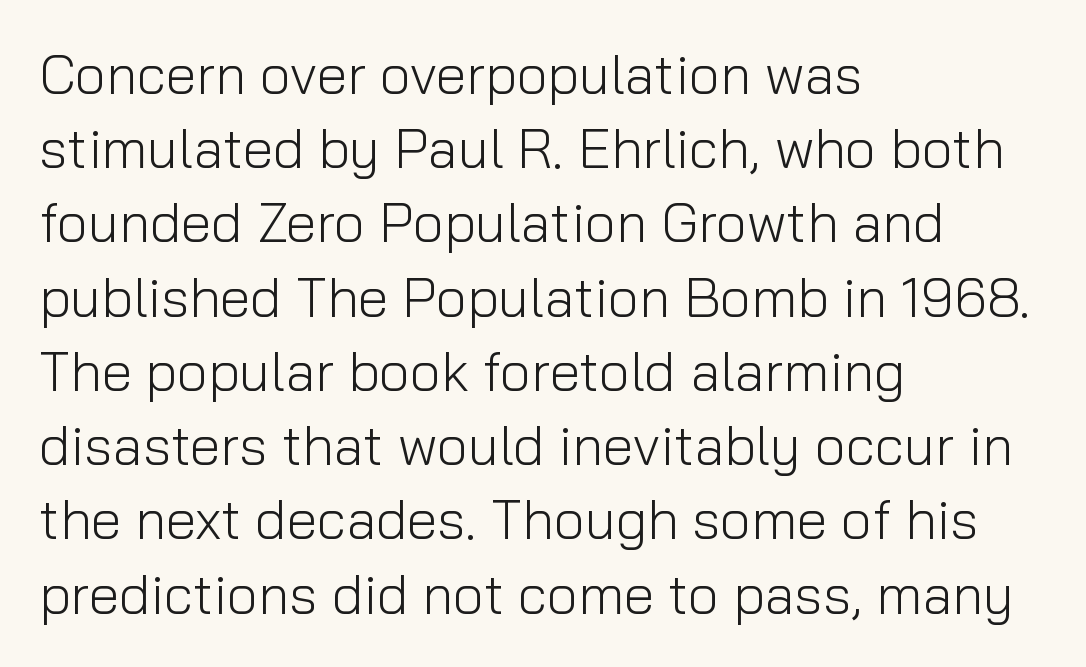
The image shows 55 px light sans-serif type, upright; set left-aligned, normal line spacing (1.35x), normal letter spacing, not underlined; low stroke contrast and a medium x-height.
